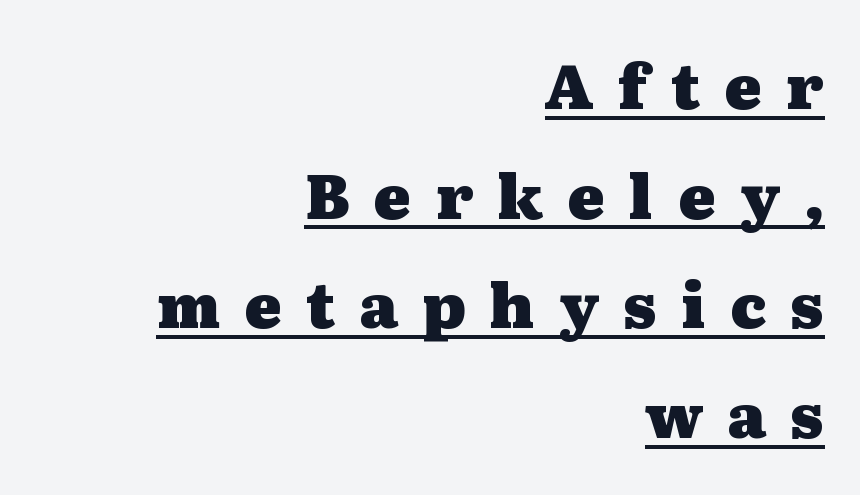
The image shows 62 px heavy, wide serif type, upright; set right-aligned, line spacing 1.77x, unusually wide letter spacing (+0.39 em), underlined; medium stroke contrast and a medium x-height.
